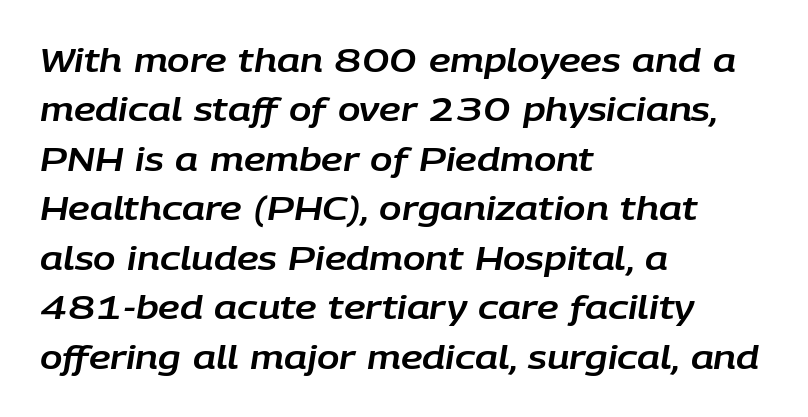
{"italic": "yes", "lean": "right", "slant_degrees": 9, "width": "normal", "stroke_contrast": "low", "x_height": "large", "monospaced": "no", "underline": "no", "align": "left", "line_spacing": "normal", "line_spacing_ratio": 1.5, "letter_spacing": "normal", "letter_spacing_em": 0.0, "glyph_px": 33}
